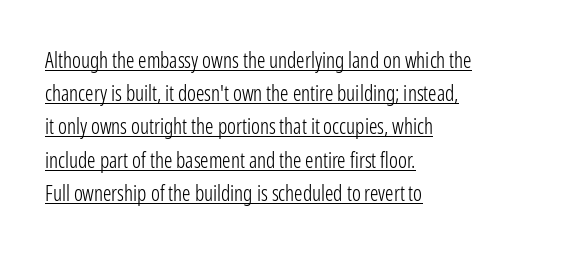
{"italic": "no", "bold": "no", "underline": "yes", "align": "left", "line_spacing": "normal", "line_spacing_ratio": 1.58, "letter_spacing": "normal", "letter_spacing_em": 0.0, "glyph_px": 21}
